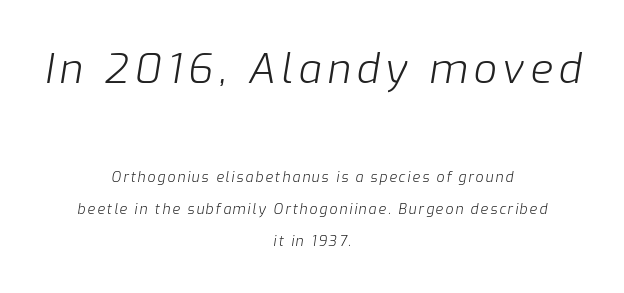
Quick note: underline off. The weight tops out at a normal text grade. Typesetter's note — upper block bumped up in size, lower block left smaller. How would I describe the line gaps? Wide and relaxed. Varying glyph widths throughout — classic text-font behaviour.
